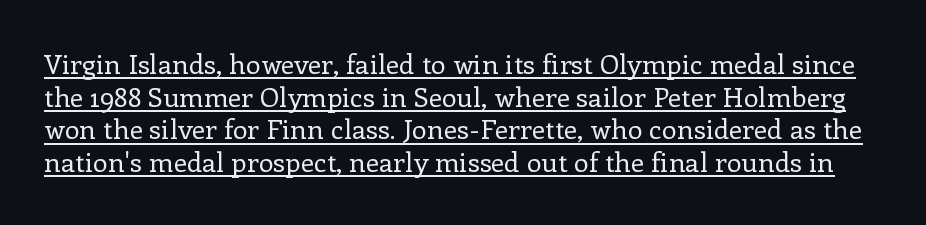
The specimen includes a rule beneath the text block's lines. A typesetter would call this zero additional tracking. Ascenders rise straight up at ninety degrees. No letter is thick-stroked: the sample isn't bold.
